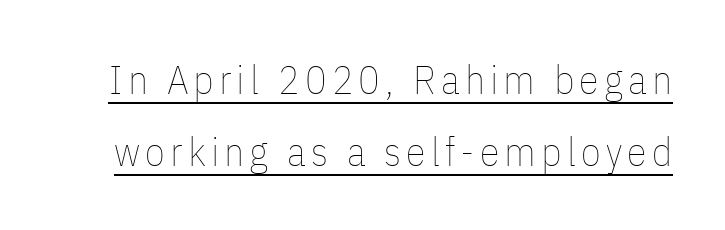
{"italic": "no", "bold": "no", "weight": "thin", "width": "condensed", "stroke_contrast": "low", "x_height": "medium", "monospaced": "no", "underline": "yes", "line_spacing_ratio": 1.79, "glyph_px": 40}
